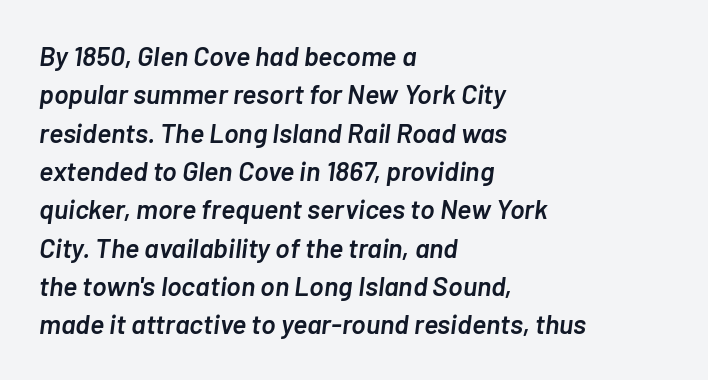
Posture: slanted. One glance says typical: line gaps are just what's usual. No word sits above an underline. Characters follow at the spacing the type designer built in. Set as a demibold, roughly 600 on the weight scale. Is the block centered? No — it sits flush against the left margin.
